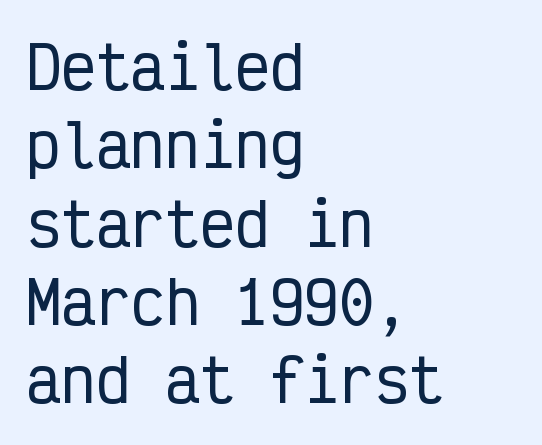
Q: Is the text italic (slanted)? A: No, it is upright.
Q: Is the typeface a serif or a sans-serif typeface? A: Sans-serif.
Q: Is the text underlined? A: No.
Q: How is the paragraph aligned? A: Left-aligned.
Q: Is the spacing between letters normal or unusually wide? A: Normal.
Q: Is the spacing between lines tight, normal or loose? A: Normal.
Q: Width (condensed, normal, or wide)? A: Condensed.
Q: Stroke contrast? A: Low.
Q: x-height? A: Medium.
Q: Monospaced? A: Yes.
